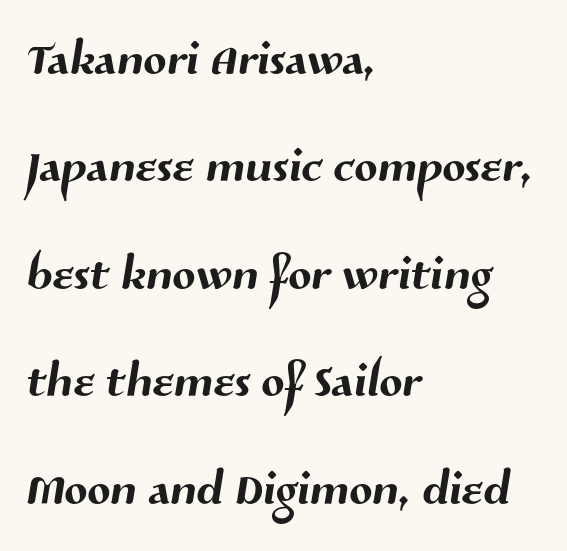
Q: Is the typeface a serif or a sans-serif typeface? A: Sans-serif.
Q: Is the text underlined? A: No.
Q: How is the paragraph aligned? A: Left-aligned.
Q: Is the spacing between letters normal or unusually wide? A: Normal.
Q: Is the spacing between lines tight, normal or loose? A: Normal.
Q: Width (condensed, normal, or wide)? A: Normal.
Q: Stroke contrast? A: Medium.
Q: x-height? A: Medium.
Q: Monospaced? A: No.
